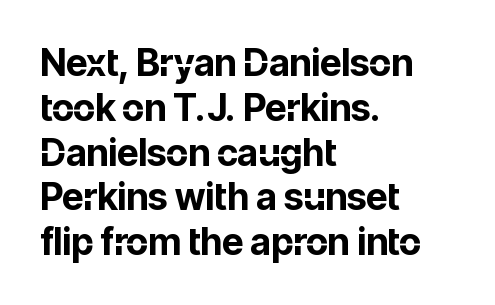
Note the varied advance widths — an 'i' is clearly narrower than an 'm'. Tall strokes in this sample are plumb rather than angled. The face used here is rendered with its standard letterfit. Which margin do the lines hug? The left one — the right edge is uneven. Each letter's strokes conclude bluntly, with no projecting serifs. Descender tails drop into unmarked territory.
